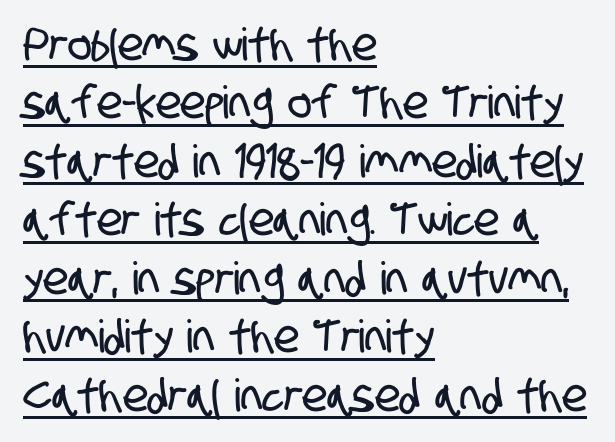
Q: Is the typeface a serif or a sans-serif typeface? A: Sans-serif.
Q: Is the text underlined? A: Yes.
Q: How is the paragraph aligned? A: Left-aligned.
Q: Is the spacing between letters normal or unusually wide? A: Normal.
Q: Is the spacing between lines tight, normal or loose? A: Normal.
Q: Width (condensed, normal, or wide)? A: Condensed.
Q: Stroke contrast? A: Low.
Q: x-height? A: Large.
Q: Monospaced? A: No.
